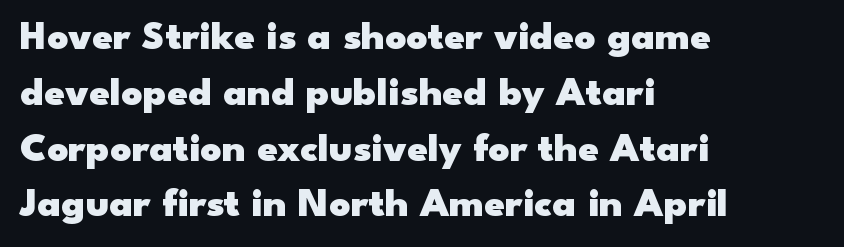
{"serif": "no", "italic": "no", "bold": "yes", "weight": "heavy", "width": "wide", "stroke_contrast": "low", "x_height": "small", "monospaced": "no", "underline": "no", "align": "left", "line_spacing": "normal", "line_spacing_ratio": 1.36, "letter_spacing": "normal", "letter_spacing_em": 0.0, "glyph_px": 41}
